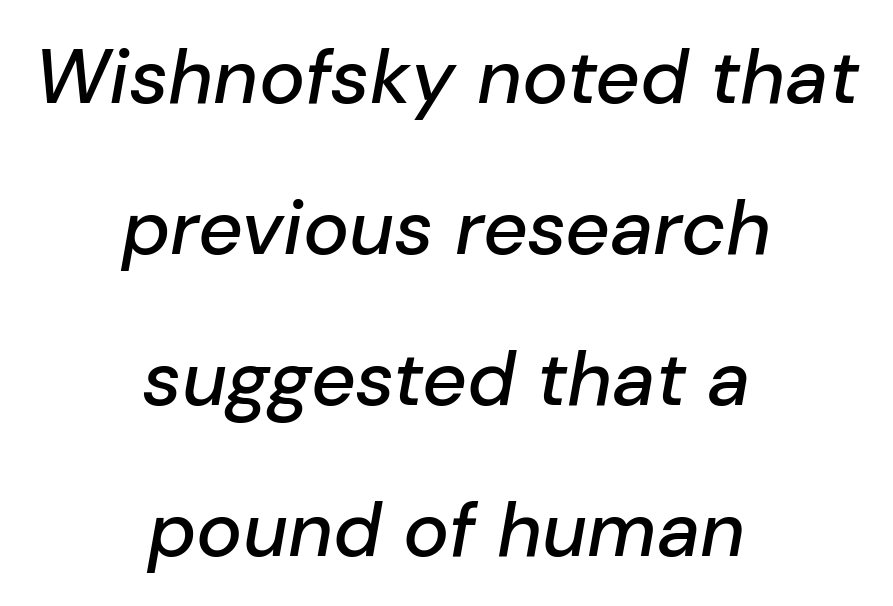
Q: Is the text italic (slanted)? A: Yes, it leans right by about 10 degrees.
Q: Is the text underlined? A: No.
Q: How is the paragraph aligned? A: Centered.
Q: Is the spacing between letters normal or unusually wide? A: Normal.
Q: Is the spacing between lines tight, normal or loose? A: Loose.
Q: Width (condensed, normal, or wide)? A: Normal.
Q: Stroke contrast? A: Low.
Q: x-height? A: Medium.
Q: Monospaced? A: No.
